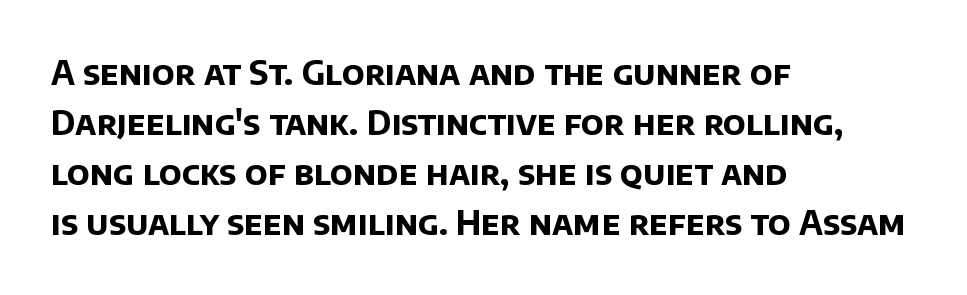
{"serif": "no", "bold": "yes", "weight": "bold", "width": "normal", "stroke_contrast": "low", "x_height": "large", "monospaced": "no", "underline": "no", "align": "left", "line_spacing": "normal", "line_spacing_ratio": 1.52, "letter_spacing": "normal", "letter_spacing_em": 0.0, "glyph_px": 33}
